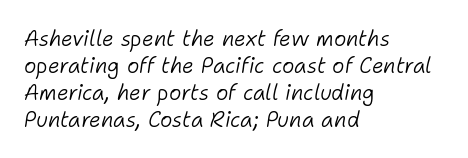
The image shows 21 px text type, italic (leaning right); set left-aligned, normal line spacing (1.28x), normal letter spacing, not underlined.
